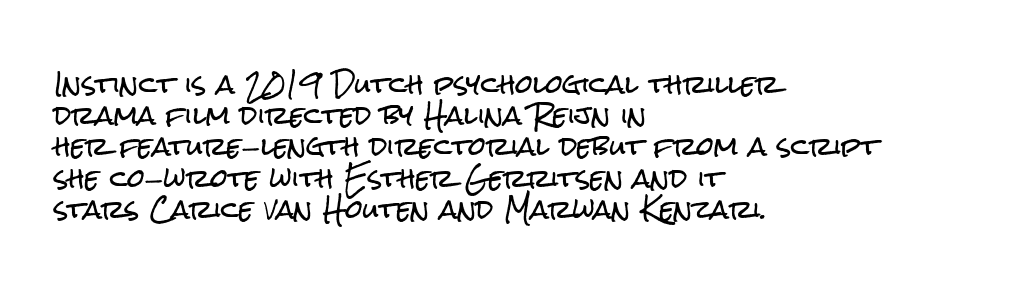
{"italic": "no", "underline": "no", "align": "left", "line_spacing": "normal", "line_spacing_ratio": 1.25, "letter_spacing": "normal", "letter_spacing_em": 0.0, "glyph_px": 25}
